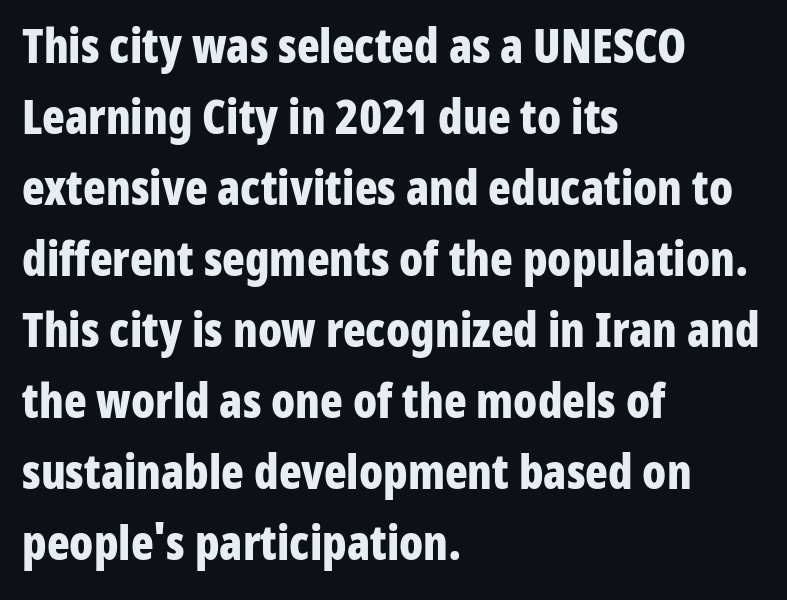
Q: Is the text bold? A: Yes.
Q: Is the text italic (slanted)? A: No, it is upright.
Q: Is the typeface a serif or a sans-serif typeface? A: Sans-serif.
Q: Is the text underlined? A: No.
Q: How is the paragraph aligned? A: Left-aligned.
Q: Is the spacing between letters normal or unusually wide? A: Normal.
Q: Is the spacing between lines tight, normal or loose? A: Normal.
Q: Width (condensed, normal, or wide)? A: Condensed.
Q: Stroke contrast? A: Low.
Q: x-height? A: Medium.
Q: Monospaced? A: No.
